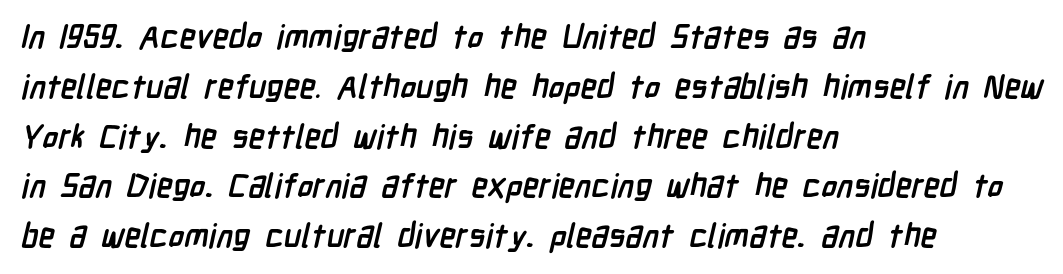
Q: Is the text bold? A: Yes.
Q: Is the typeface a serif or a sans-serif typeface? A: Sans-serif.
Q: Is the text underlined? A: No.
Q: How is the paragraph aligned? A: Left-aligned.
Q: Is the spacing between letters normal or unusually wide? A: Normal.
Q: Is the spacing between lines tight, normal or loose? A: Normal.
Q: Width (condensed, normal, or wide)? A: Condensed.
Q: Stroke contrast? A: Low.
Q: x-height? A: Medium.
Q: Monospaced? A: No.
